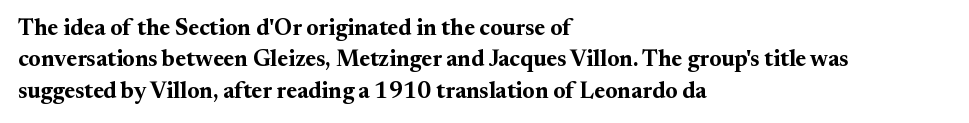
Q: Is the text bold? A: Yes.
Q: Is the text italic (slanted)? A: No, it is upright.
Q: Is the text underlined? A: No.
Q: How is the paragraph aligned? A: Left-aligned.
Q: Is the spacing between letters normal or unusually wide? A: Normal.
Q: Is the spacing between lines tight, normal or loose? A: Normal.
